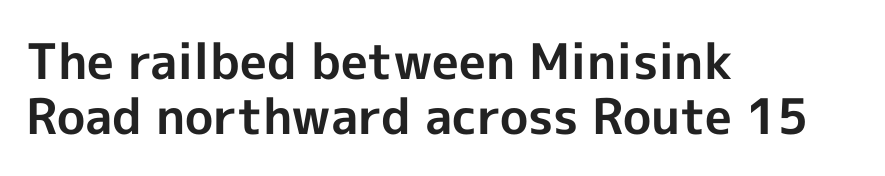
{"serif": "no", "italic": "no", "bold": "yes", "weight": "bold", "width": "normal", "x_height": "medium", "monospaced": "no", "underline": "no", "align": "left", "line_spacing": "tight", "line_spacing_ratio": 1.12, "letter_spacing": "normal", "letter_spacing_em": 0.0, "glyph_px": 49}
